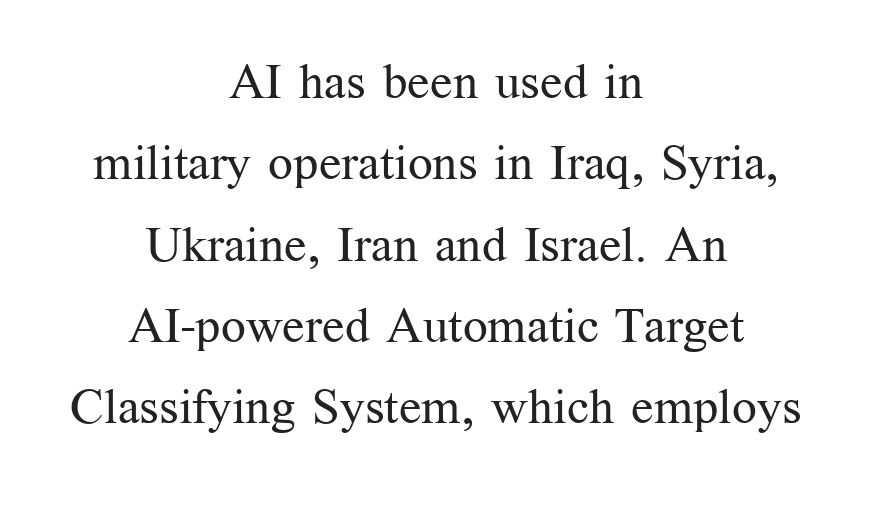
Q: Is the text bold? A: No.
Q: Is the text italic (slanted)? A: No, it is upright.
Q: Is the typeface a serif or a sans-serif typeface? A: Serif.
Q: Is the text underlined? A: No.
Q: How is the paragraph aligned? A: Centered.
Q: Is the spacing between letters normal or unusually wide? A: Normal.
Q: Is the spacing between lines tight, normal or loose? A: Normal.
Q: Width (condensed, normal, or wide)? A: Normal.
Q: Stroke contrast? A: Medium.
Q: x-height? A: Medium.
Q: Monospaced? A: No.
